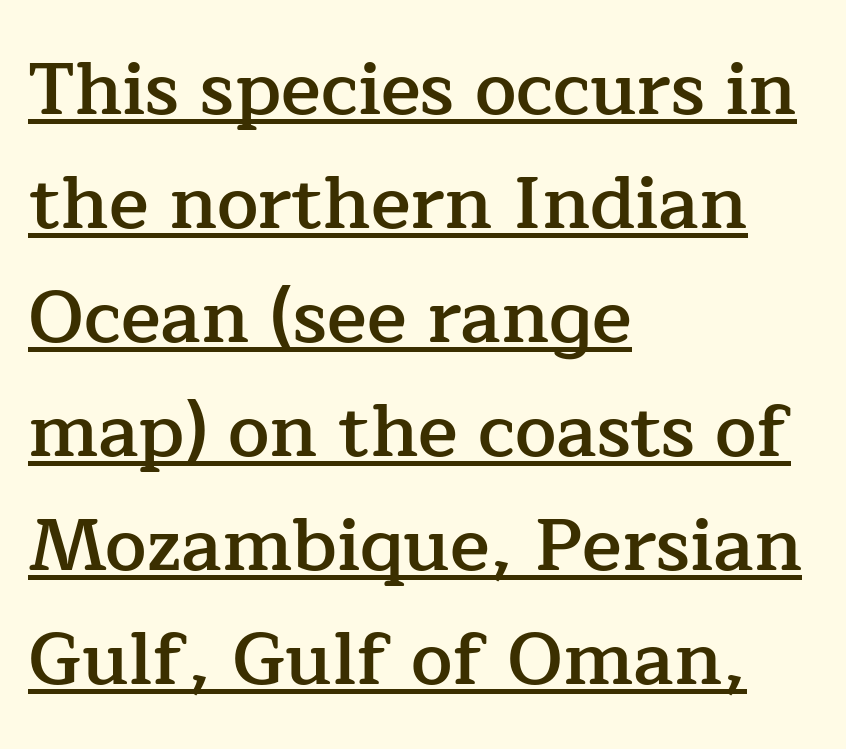
The image shows 74 px semibold serif type, upright; set left-aligned, normal line spacing (1.54x), normal letter spacing, underlined; low stroke contrast and a medium x-height.
